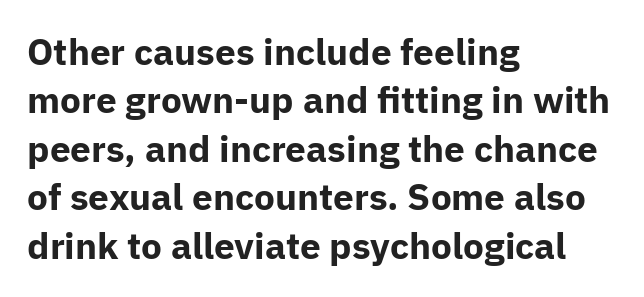
Q: Is the text bold? A: Yes.
Q: Is the text italic (slanted)? A: No, it is upright.
Q: Is the typeface a serif or a sans-serif typeface? A: Sans-serif.
Q: Is the text underlined? A: No.
Q: How is the paragraph aligned? A: Left-aligned.
Q: Is the spacing between letters normal or unusually wide? A: Normal.
Q: Is the spacing between lines tight, normal or loose? A: Normal.
Q: Width (condensed, normal, or wide)? A: Normal.
Q: Stroke contrast? A: Low.
Q: x-height? A: Medium.
Q: Monospaced? A: No.
